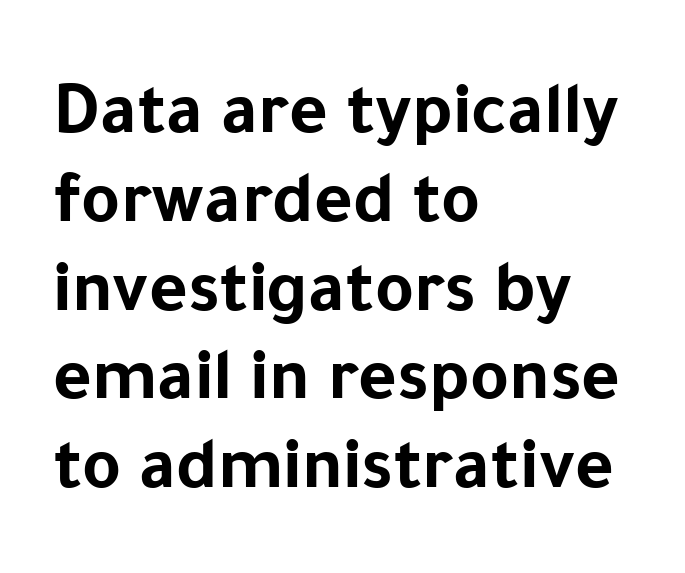
Q: Is the text bold? A: Yes.
Q: Is the text italic (slanted)? A: No, it is upright.
Q: Is the typeface a serif or a sans-serif typeface? A: Sans-serif.
Q: Is the text underlined? A: No.
Q: How is the paragraph aligned? A: Left-aligned.
Q: Is the spacing between letters normal or unusually wide? A: Normal.
Q: Width (condensed, normal, or wide)? A: Normal.
Q: Stroke contrast? A: Low.
Q: x-height? A: Medium.
Q: Monospaced? A: No.
